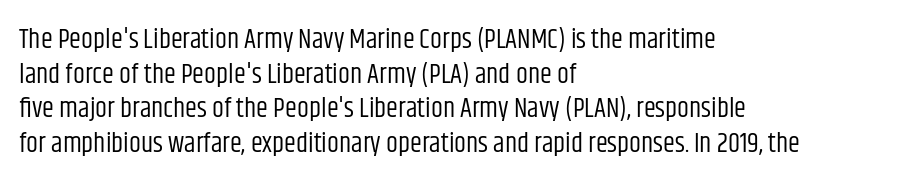
The image shows 27 px text type, upright; set left-aligned, normal line spacing (1.28x), normal letter spacing, not underlined.
